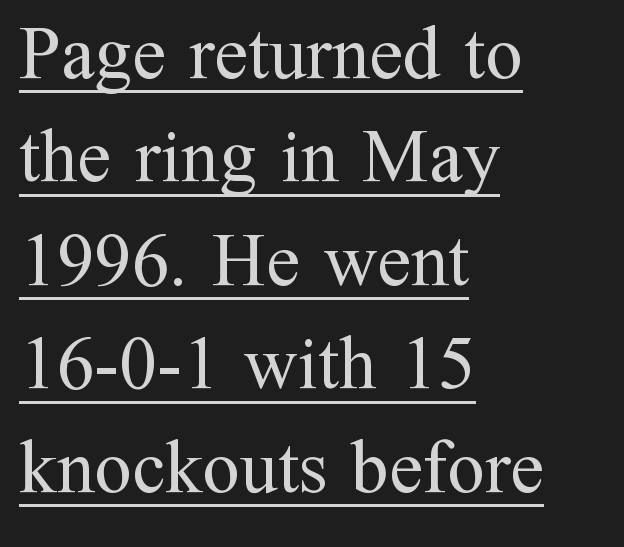
The image shows 75 px regular-weight serif type, upright; set left-aligned, normal line spacing (1.38x), normal letter spacing, underlined; medium stroke contrast and a medium x-height.
